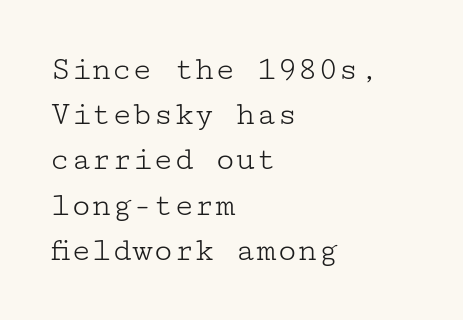
{"serif": "yes", "italic": "no", "bold": "no", "weight": "light", "width": "wide", "stroke_contrast": "low", "x_height": "medium", "underline": "no", "align": "left", "line_spacing": "normal", "line_spacing_ratio": 1.33, "letter_spacing": "normal", "letter_spacing_em": 0.0, "glyph_px": 34}
